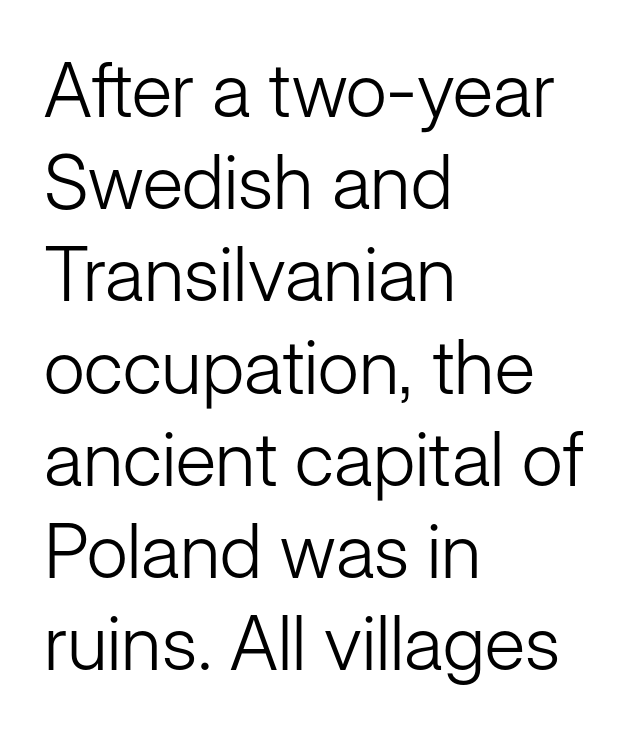
The image shows 75 px light sans-serif type, upright; set left-aligned, line spacing 1.23x, normal letter spacing, not underlined; low stroke contrast and a medium x-height.
